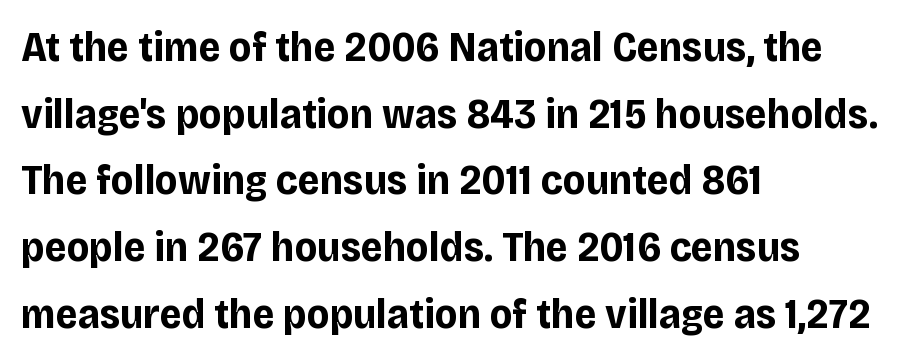
Q: Is the text bold? A: Yes.
Q: Is the text italic (slanted)? A: No, it is upright.
Q: Is the typeface a serif or a sans-serif typeface? A: Sans-serif.
Q: Is the text underlined? A: No.
Q: How is the paragraph aligned? A: Left-aligned.
Q: Is the spacing between letters normal or unusually wide? A: Normal.
Q: Is the spacing between lines tight, normal or loose? A: Normal.
Q: Width (condensed, normal, or wide)? A: Normal.
Q: Stroke contrast? A: Low.
Q: x-height? A: Large.
Q: Monospaced? A: No.
